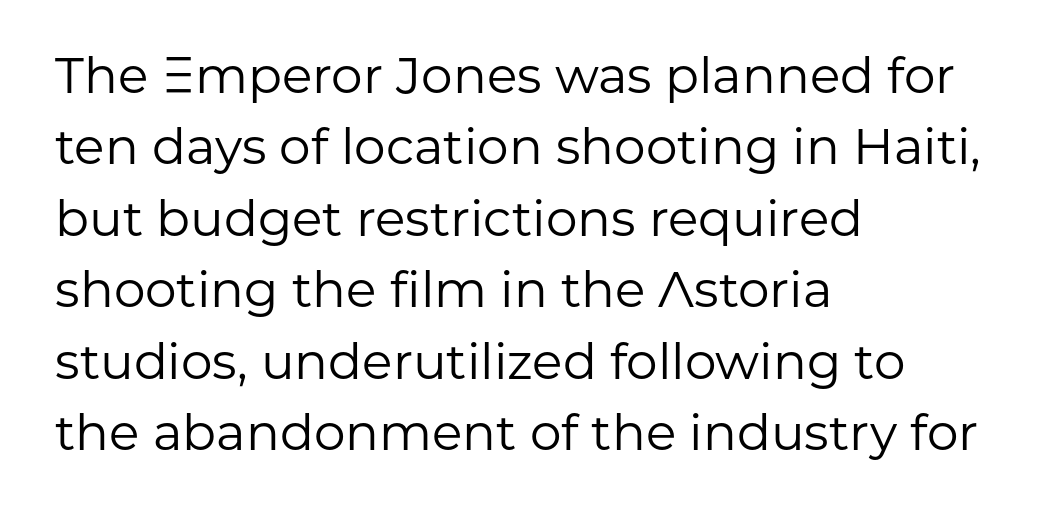
The image shows 50 px regular-weight sans-serif type, upright; set left-aligned, normal line spacing (1.43x), normal letter spacing, not underlined; low stroke contrast and a medium x-height.
